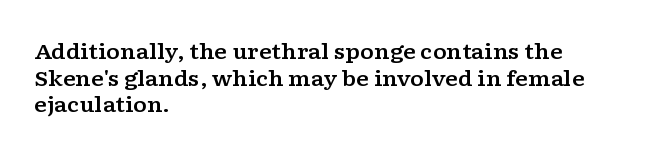
Q: Is the text italic (slanted)? A: No, it is upright.
Q: Is the text underlined? A: No.
Q: How is the paragraph aligned? A: Left-aligned.
Q: Is the spacing between letters normal or unusually wide? A: Normal.
Q: Is the spacing between lines tight, normal or loose? A: Normal.
